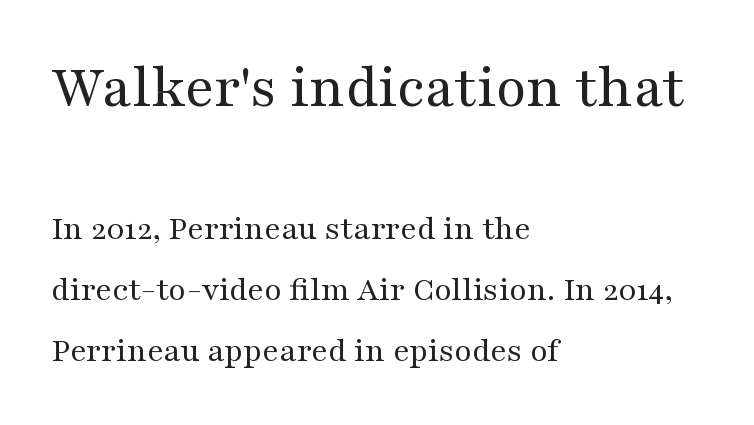
The image shows 62 px regular-weight, wide serif type, upright; set left-aligned, line spacing 1.74x, normal letter spacing, not underlined; the first (top) block is 1.77x larger; medium stroke contrast and a medium x-height.
